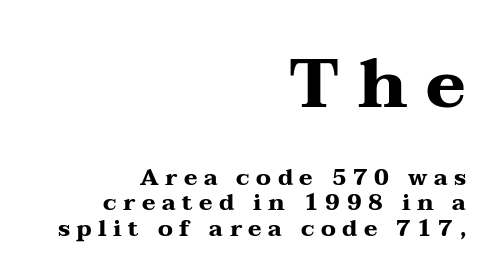
The image shows 68 px heavy, wide serif type, upright; set right-aligned, tight line spacing (1.12x), unusually wide letter spacing (+0.28 em), not underlined; the first (top) block is 2.96x larger; medium stroke contrast and a medium x-height.
